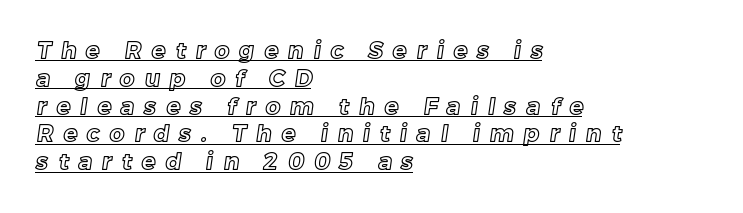
Q: Is the text underlined? A: Yes.
Q: How is the paragraph aligned? A: Left-aligned.
Q: Is the spacing between letters normal or unusually wide? A: Unusually wide.
